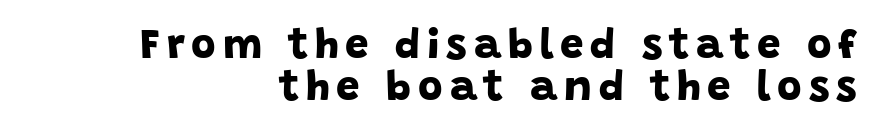
Unlike a traditional serif, this face leaves its strokes unadorned. How heavy is the stroke? Heavy — this is a bold. Check under the words: just untouched page. Vertical spacing — tight. The text block is weighted toward the right margin, trailing off unevenly leftward. Proportional: the letters do not fall into vertical columns.
